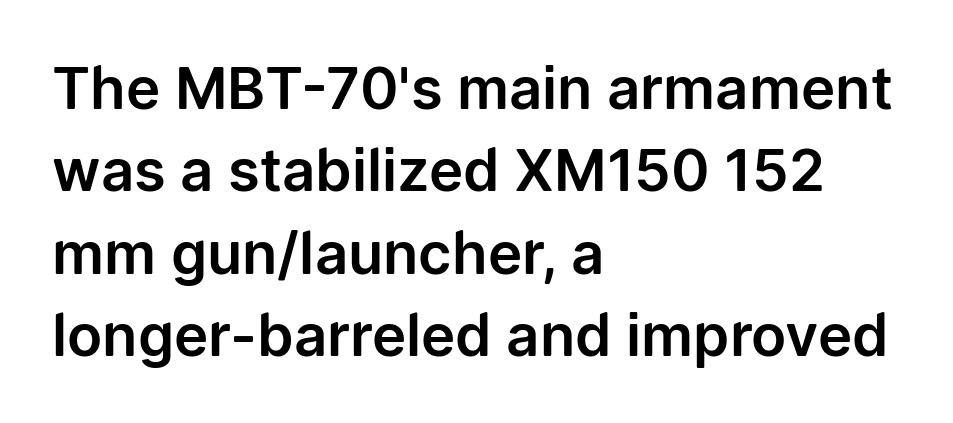
Q: Is the text italic (slanted)? A: No, it is upright.
Q: Is the typeface a serif or a sans-serif typeface? A: Sans-serif.
Q: Is the text underlined? A: No.
Q: How is the paragraph aligned? A: Left-aligned.
Q: Is the spacing between letters normal or unusually wide? A: Normal.
Q: Is the spacing between lines tight, normal or loose? A: Normal.
Q: Width (condensed, normal, or wide)? A: Normal.
Q: Stroke contrast? A: Low.
Q: x-height? A: Medium.
Q: Monospaced? A: No.
